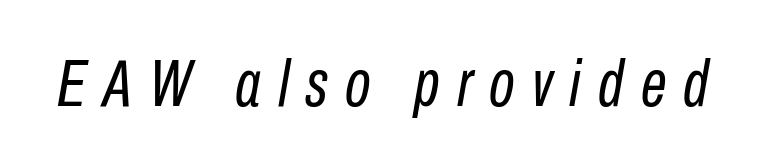
The image shows 66 px regular-weight, condensed type, italic (leaning right); set unusually wide letter spacing (+0.26 em), not underlined; low stroke contrast and a medium x-height.
